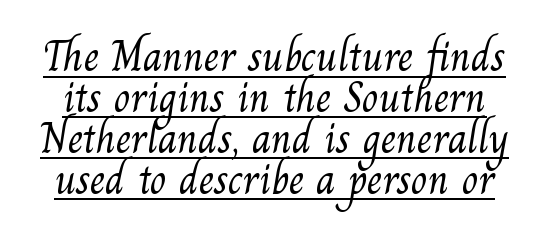
{"serif": "yes", "bold": "no", "weight": "light", "width": "normal", "stroke_contrast": "medium", "x_height": "small", "monospaced": "no", "underline": "yes", "line_spacing": "tight", "line_spacing_ratio": 0.95, "letter_spacing": "normal", "letter_spacing_em": 0.0, "glyph_px": 43}
